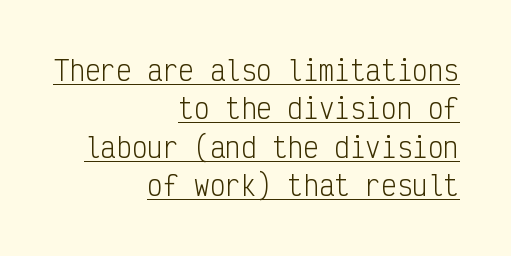
Q: Is the text bold? A: No.
Q: Is the text italic (slanted)? A: No, it is upright.
Q: Is the text underlined? A: Yes.
Q: How is the paragraph aligned? A: Right-aligned.
Q: Is the spacing between letters normal or unusually wide? A: Normal.
Q: Is the spacing between lines tight, normal or loose? A: Normal.
